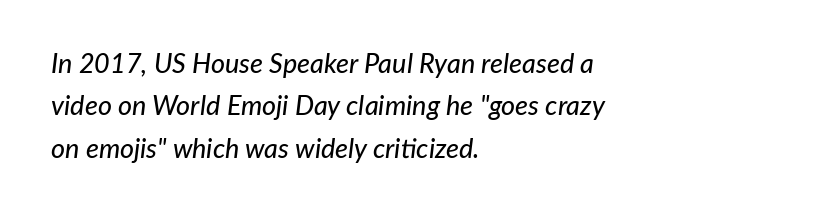
The passage shown leans; its letterforms are oblique. The baseline area is clear. Glyph-to-glyph distance matches everyday printed text. Interline gaps are of average width in this sample. The passage is arranged the way most books set body copy — flush left.
